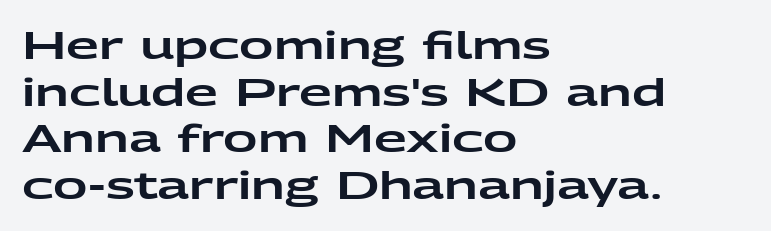
The image shows 38 px wide sans-serif type, upright; set left-aligned, line spacing 1.23x, normal letter spacing, not underlined; low stroke contrast and a medium x-height.
